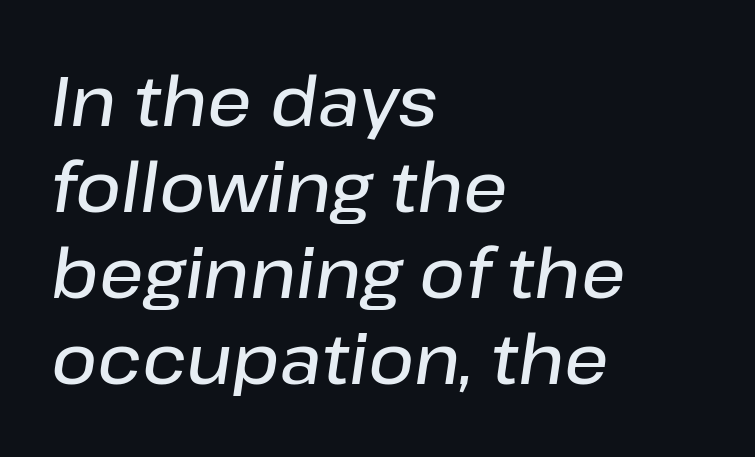
This sample has the flowing, uneven cadence of proportional lettering. Alignment: flush left. Only glyphs here, with clear space below each row. Students, this is semibold: more ink than regular, less than bold. Would a proofreader flag this as italicized? Yes.
